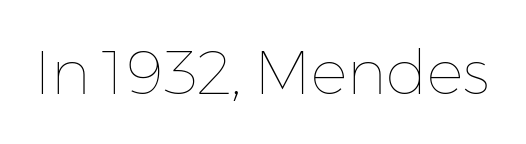
{"italic": "no", "bold": "no", "weight": "thin", "width": "normal", "stroke_contrast": "low", "x_height": "medium", "monospaced": "no", "underline": "no", "letter_spacing": "normal", "letter_spacing_em": 0.0, "glyph_px": 61}
